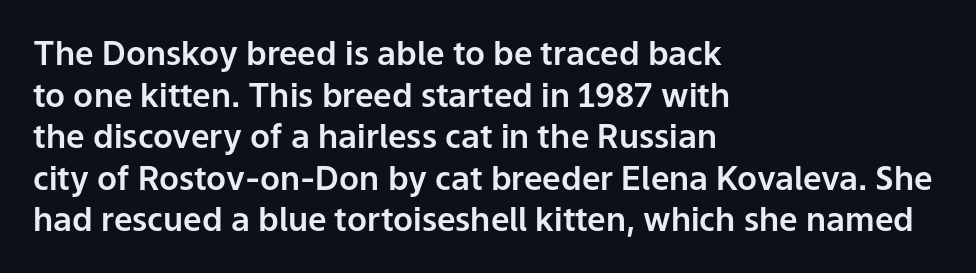
{"serif": "no", "italic": "no", "width": "normal", "stroke_contrast": "low", "x_height": "medium", "monospaced": "no", "underline": "no", "align": "left", "line_spacing": "normal", "line_spacing_ratio": 1.26, "letter_spacing": "normal", "letter_spacing_em": 0.0, "glyph_px": 33}
